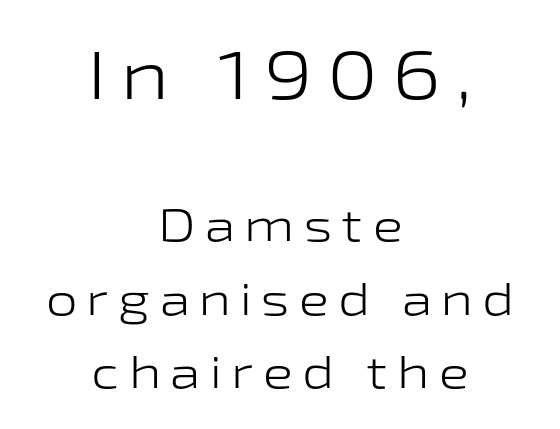
{"serif": "no", "italic": "no", "bold": "no", "weight": "light", "width": "wide", "stroke_contrast": "low", "x_height": "medium", "monospaced": "no", "underline": "no", "align": "center", "line_spacing": "normal", "line_spacing_ratio": 1.63, "letter_spacing": "wide", "letter_spacing_em": 0.21, "larger_block": "first", "size_ratio": 1.51, "glyph_px": 68}
